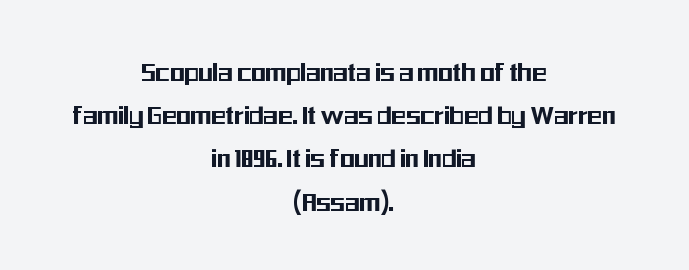
The image shows 30 px condensed sans-serif type, upright; set centered, normal line spacing (1.44x), normal letter spacing, not underlined; medium stroke contrast and a medium x-height.
